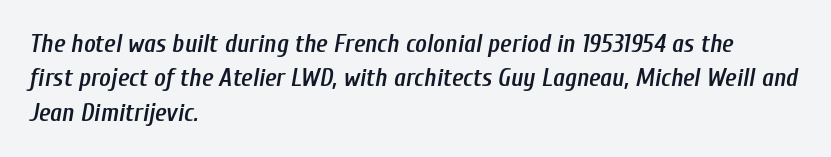
{"italic": "yes", "lean": "right", "slant_degrees": 10, "bold": "semi", "underline": "no", "align": "left", "line_spacing": "normal", "line_spacing_ratio": 1.38, "letter_spacing": "normal", "letter_spacing_em": 0.0, "glyph_px": 25}
